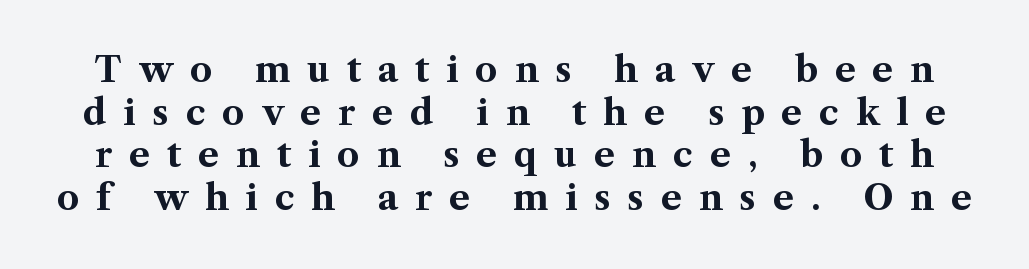
Its strokes are broad and dark, the hallmark of bold type. This is the regular roman posture of the typeface. I'd call this a serif setting — the letters wear small feet. Words appear elongated and porous because spacing is wide.
